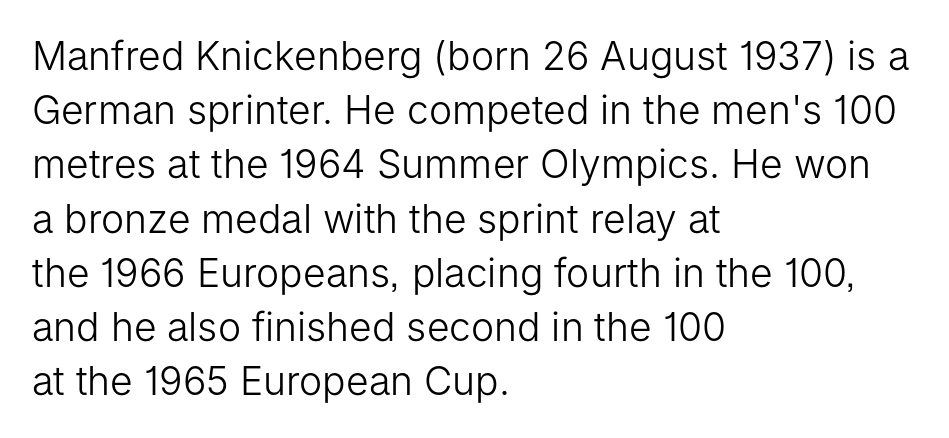
Each stroke keeps to a modest, everyday thickness or less. Left-aligned paragraph, ragged on the right. The leading is moderate, giving the passage an even texture. You can tell it's not italic because the verticals are truly vertical. Caption: standard tracking, unaltered. Words float on clear page, feet unadorned.
